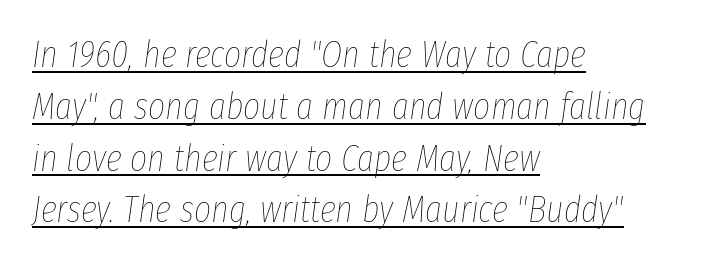
Q: Is the text bold? A: No.
Q: Is the text italic (slanted)? A: Yes, it leans right by about 8 degrees.
Q: Is the text underlined? A: Yes.
Q: How is the paragraph aligned? A: Left-aligned.
Q: Is the spacing between letters normal or unusually wide? A: Normal.
Q: Is the spacing between lines tight, normal or loose? A: Normal.
Q: Width (condensed, normal, or wide)? A: Condensed.
Q: Stroke contrast? A: Low.
Q: x-height? A: Medium.
Q: Monospaced? A: No.
